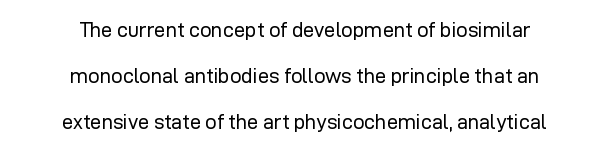
Posture: straight, roman, zero tilt. Look at the tracking — it's just the regular setting, nothing added. This reads as an unemphasized weight, regular at the heaviest. How would I describe the line gaps? Wide and relaxed. The glyphs are unaccompanied by any horizontal stroke below them.
